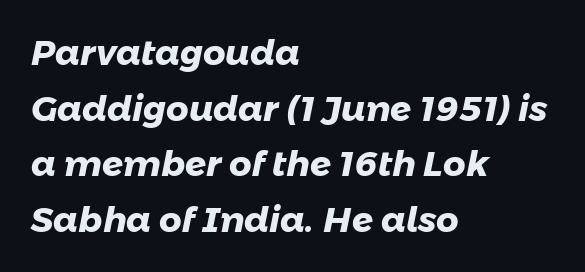
{"serif": "no", "bold": "yes", "weight": "heavy", "width": "normal", "stroke_contrast": "low", "x_height": "medium", "monospaced": "no", "underline": "no", "align": "left", "line_spacing": "normal", "line_spacing_ratio": 1.59, "letter_spacing": "normal", "letter_spacing_em": 0.0, "glyph_px": 35}
